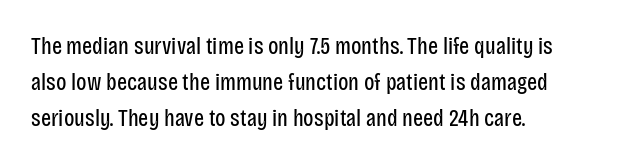
Q: Is the text bold? A: No.
Q: Is the text italic (slanted)? A: No, it is upright.
Q: Is the text underlined? A: No.
Q: How is the paragraph aligned? A: Left-aligned.
Q: Is the spacing between letters normal or unusually wide? A: Normal.
Q: Is the spacing between lines tight, normal or loose? A: Normal.
